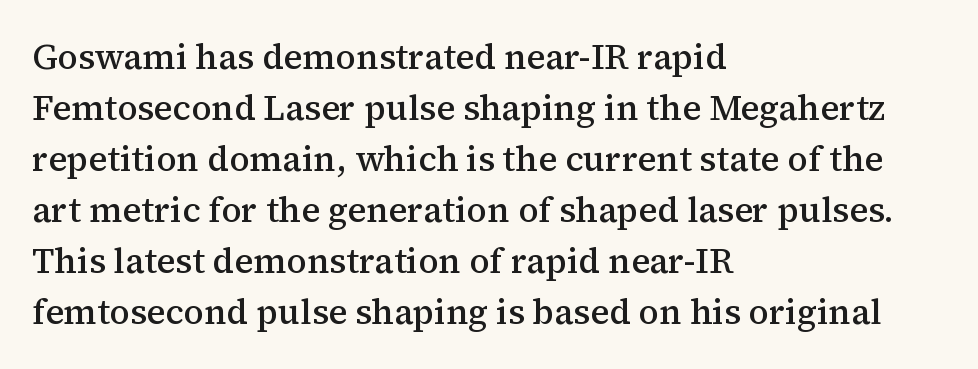
{"serif": "yes", "italic": "no", "bold": "semi", "weight": "semibold", "width": "normal", "stroke_contrast": "medium", "x_height": "medium", "monospaced": "no", "underline": "no", "align": "left", "line_spacing": "normal", "line_spacing_ratio": 1.46, "letter_spacing": "normal", "letter_spacing_em": 0.0, "glyph_px": 35}
